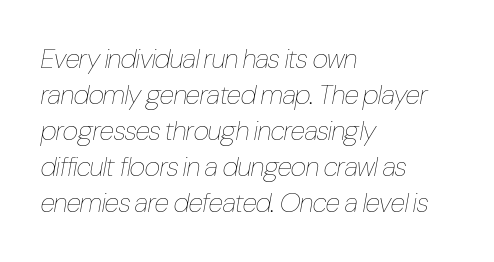
The image shows 27 px text type, italic (leaning right); set left-aligned, normal line spacing (1.33x), normal letter spacing, not underlined.
